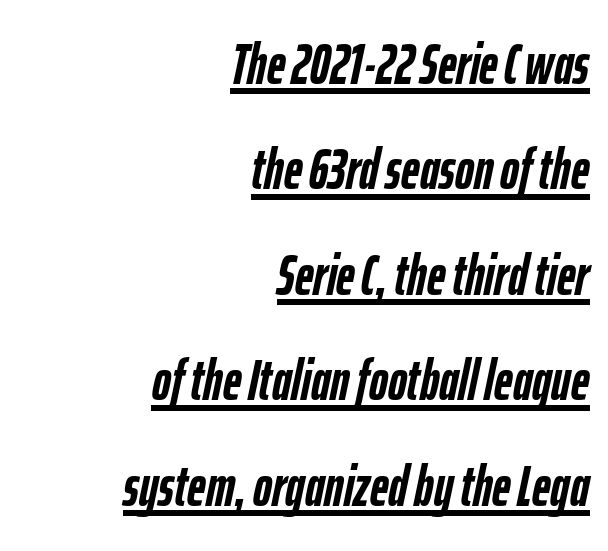
The image shows 57 px semibold, condensed type, italic (leaning right); set right-aligned, line spacing 1.85x, normal letter spacing, underlined; low stroke contrast and a medium x-height.
